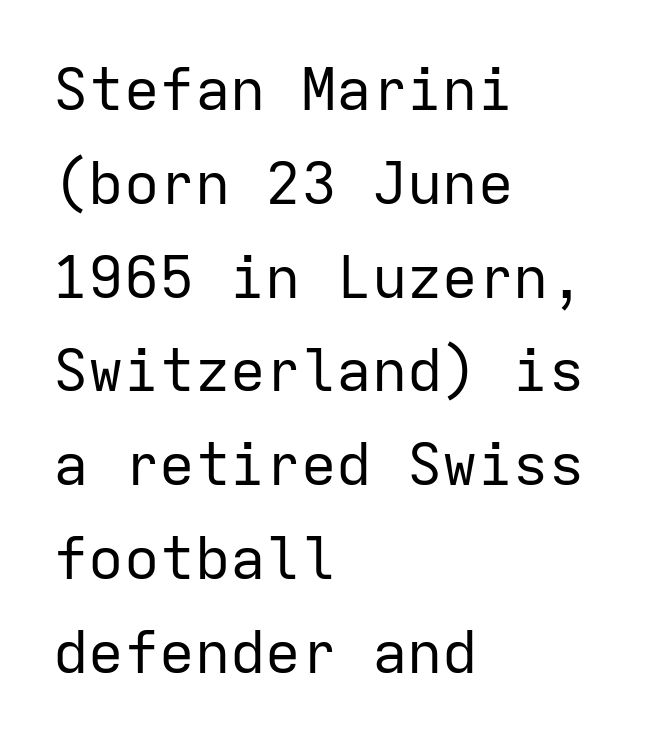
The image shows 59 px regular-weight sans-serif type, upright, monospaced; set left-aligned, normal line spacing (1.59x), normal letter spacing, not underlined; low stroke contrast and a medium x-height.
